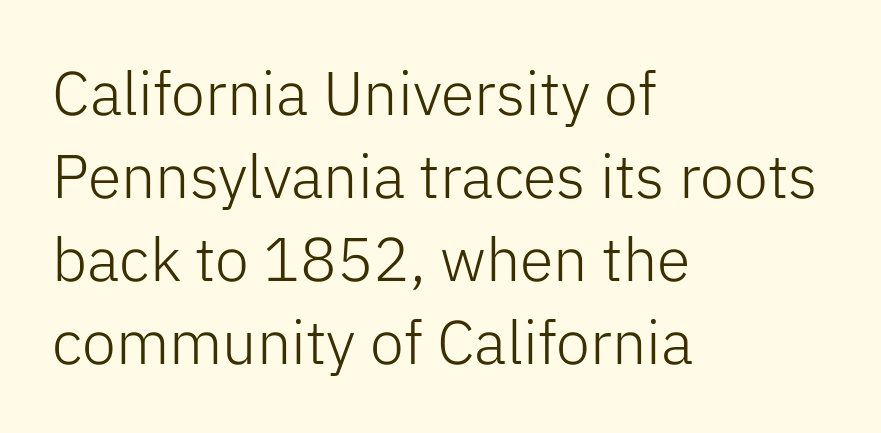
A typesetter would mark this as roman, not italic. Notice how descenders clear the ascenders below comfortably — that's standard leading. The rendering shows plain stroke endings on the letterforms — a sans-serif design. Glyph-to-glyph distance matches everyday printed text.
